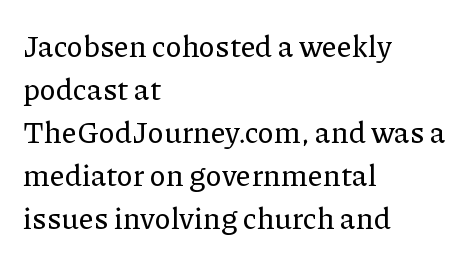
Q: Is the text italic (slanted)? A: No, it is upright.
Q: Is the typeface a serif or a sans-serif typeface? A: Serif.
Q: Is the text underlined? A: No.
Q: How is the paragraph aligned? A: Left-aligned.
Q: Is the spacing between letters normal or unusually wide? A: Normal.
Q: Is the spacing between lines tight, normal or loose? A: Normal.
Q: Width (condensed, normal, or wide)? A: Normal.
Q: Stroke contrast? A: Low.
Q: x-height? A: Medium.
Q: Monospaced? A: No.
